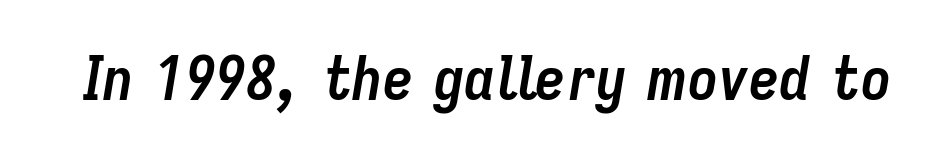
The image shows 61 px semibold, condensed type, italic (leaning right); set normal letter spacing, not underlined; low stroke contrast and a medium x-height.
